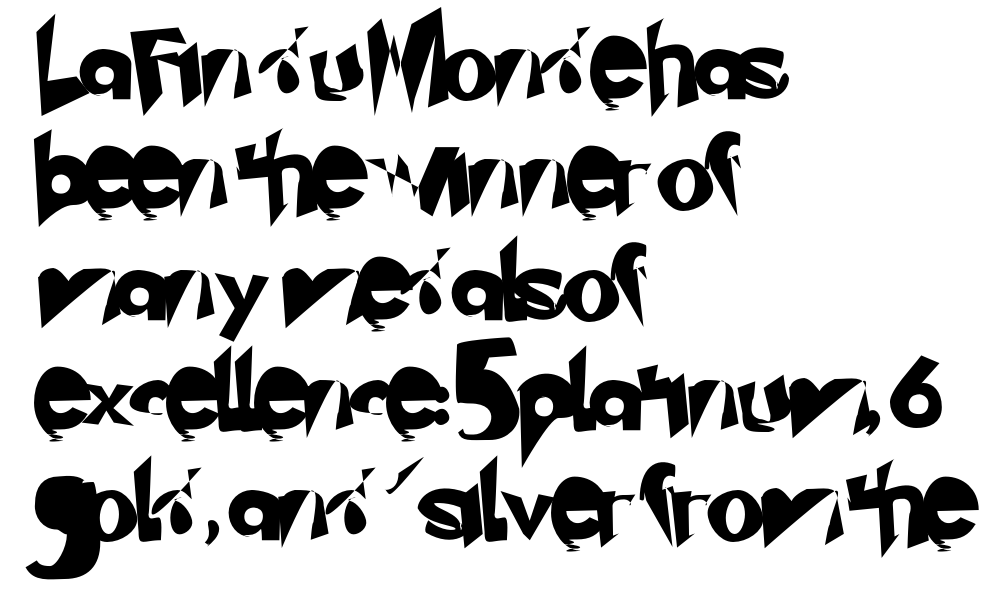
The image shows 74 px sans-serif type; set left-aligned, normal line spacing (1.49x), normal letter spacing, not underlined; low stroke contrast and a small x-height.
